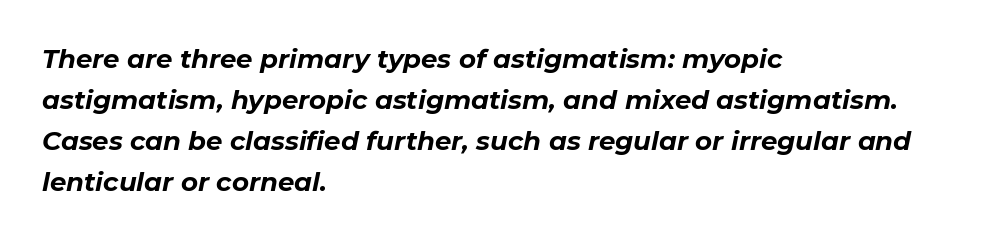
Typographic density is high because the face is bold. Baseline-to-baseline distance is the conventional proportion of letter height. Horizontally, the lines are justified to the leading edge only. The glyphs are unaccompanied by any horizontal stroke below them. The whole block is typeset with a tilt. Tracking here is standard; glyphs follow each other at the usual distance.
